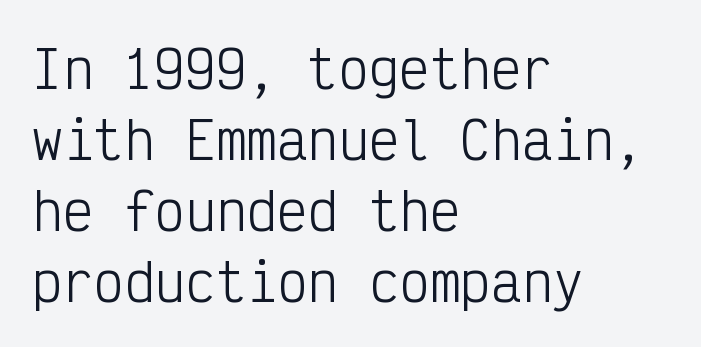
Q: Is the text bold? A: No.
Q: Is the text italic (slanted)? A: No, it is upright.
Q: Is the typeface a serif or a sans-serif typeface? A: Sans-serif.
Q: Is the text underlined? A: No.
Q: How is the paragraph aligned? A: Left-aligned.
Q: Is the spacing between letters normal or unusually wide? A: Normal.
Q: Is the spacing between lines tight, normal or loose? A: Normal.
Q: Width (condensed, normal, or wide)? A: Condensed.
Q: Stroke contrast? A: Low.
Q: x-height? A: Medium.
Q: Monospaced? A: Yes.
